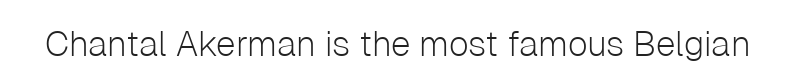
The image shows 35 px light sans-serif type, upright; set normal letter spacing, not underlined; low stroke contrast and a medium x-height.
